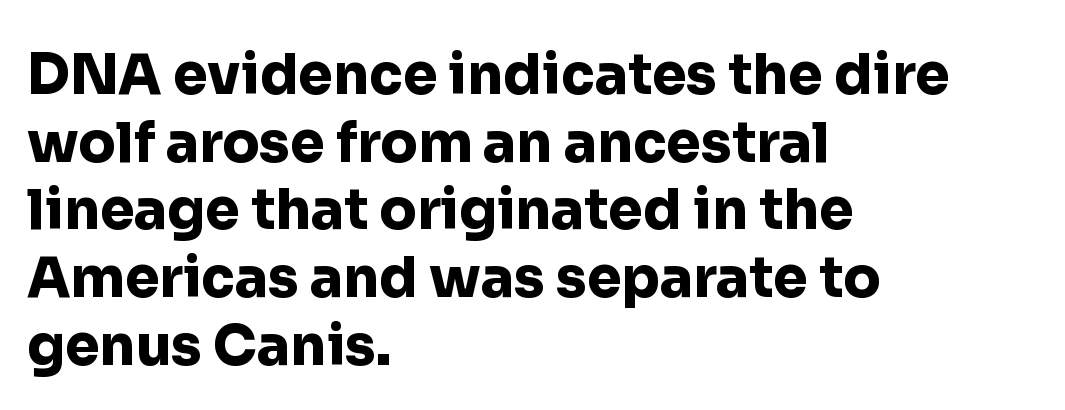
Q: Is the text bold? A: Yes.
Q: Is the text italic (slanted)? A: No, it is upright.
Q: Is the typeface a serif or a sans-serif typeface? A: Sans-serif.
Q: Is the text underlined? A: No.
Q: How is the paragraph aligned? A: Left-aligned.
Q: Is the spacing between letters normal or unusually wide? A: Normal.
Q: Width (condensed, normal, or wide)? A: Normal.
Q: Stroke contrast? A: Low.
Q: x-height? A: Medium.
Q: Monospaced? A: No.
